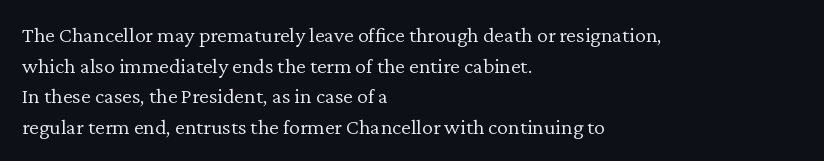
Q: Is the text bold? A: No.
Q: Is the text italic (slanted)? A: No, it is upright.
Q: Is the text underlined? A: No.
Q: How is the paragraph aligned? A: Left-aligned.
Q: Is the spacing between letters normal or unusually wide? A: Normal.
Q: Is the spacing between lines tight, normal or loose? A: Normal.
